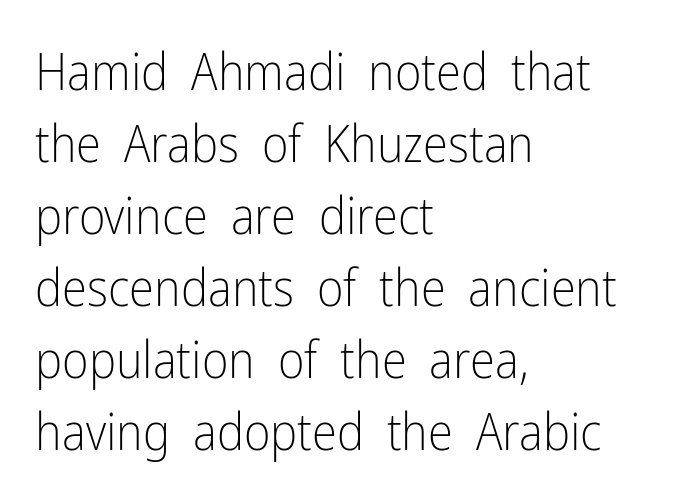
{"serif": "no", "italic": "no", "bold": "no", "weight": "light", "width": "condensed", "stroke_contrast": "low", "x_height": "medium", "monospaced": "no", "underline": "no", "align": "left", "line_spacing": "normal", "line_spacing_ratio": 1.41, "letter_spacing": "normal", "letter_spacing_em": 0.0, "glyph_px": 51}
